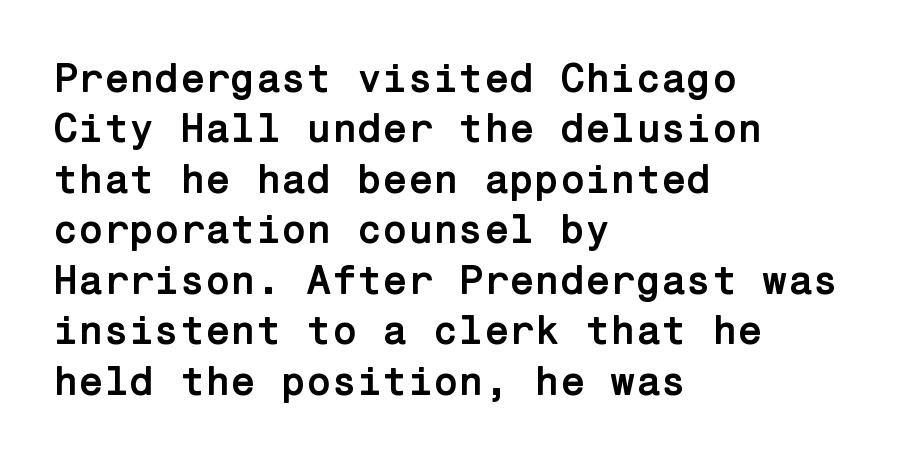
The image shows 41 px semibold sans-serif type, upright; set left-aligned, line spacing 1.23x, normal letter spacing, not underlined; low stroke contrast and a medium x-height.
